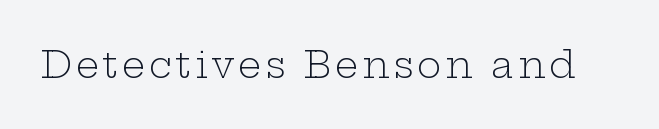
The image shows 37 px light, wide serif type, upright; set not underlined; low stroke contrast and a medium x-height.
